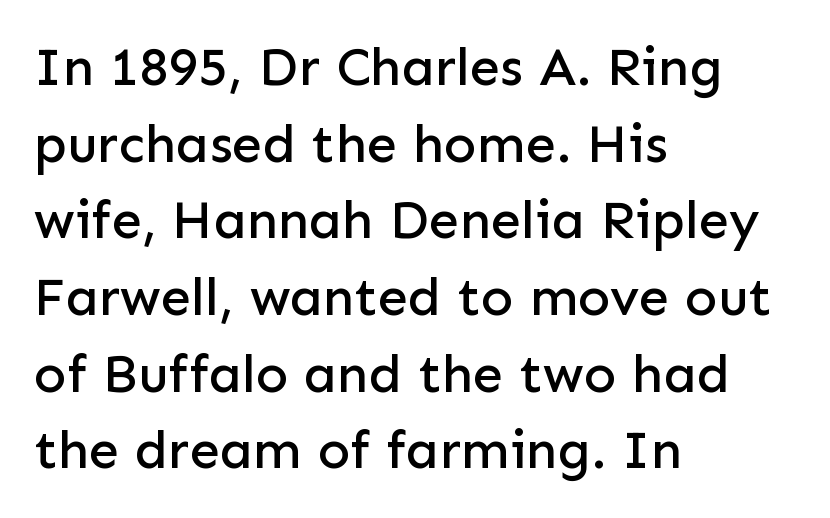
Q: Is the text italic (slanted)? A: No, it is upright.
Q: Is the typeface a serif or a sans-serif typeface? A: Sans-serif.
Q: Is the text underlined? A: No.
Q: How is the paragraph aligned? A: Left-aligned.
Q: Is the spacing between letters normal or unusually wide? A: Normal.
Q: Is the spacing between lines tight, normal or loose? A: Normal.
Q: Width (condensed, normal, or wide)? A: Normal.
Q: Stroke contrast? A: Low.
Q: x-height? A: Medium.
Q: Monospaced? A: No.
